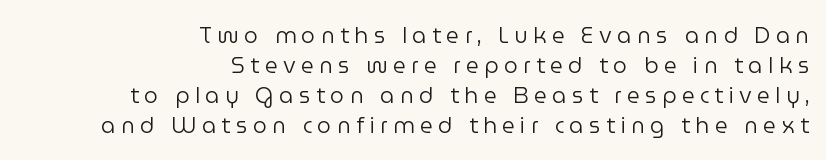
Q: Is the text bold? A: No.
Q: Is the text italic (slanted)? A: No, it is upright.
Q: Is the text underlined? A: No.
Q: How is the paragraph aligned? A: Right-aligned.
Q: Is the spacing between letters normal or unusually wide? A: Unusually wide.
Q: Is the spacing between lines tight, normal or loose? A: Normal.
